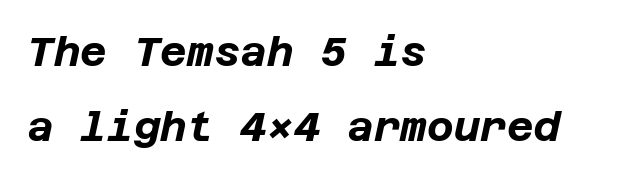
The image shows 41 px bold type, italic (leaning right); set left-aligned, line spacing 1.84x, normal letter spacing, not underlined; low stroke contrast and a large x-height.
